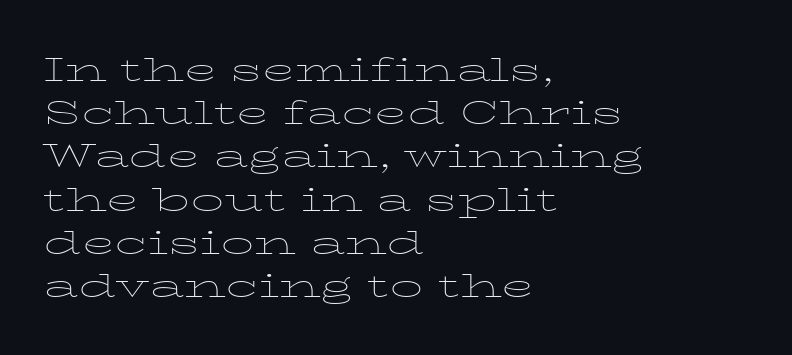
The image shows 33 px thin, wide serif type, upright; set left-aligned, normal line spacing (1.31x), normal letter spacing, not underlined; low stroke contrast and a medium x-height.
